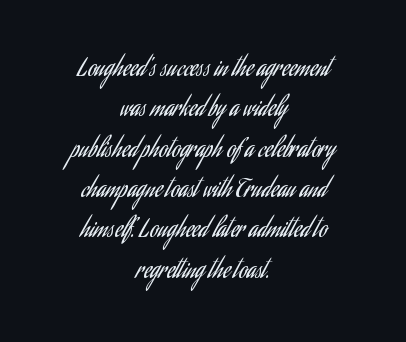
The image shows 24 px text type; set centered, normal line spacing (1.68x), normal letter spacing, not underlined.
